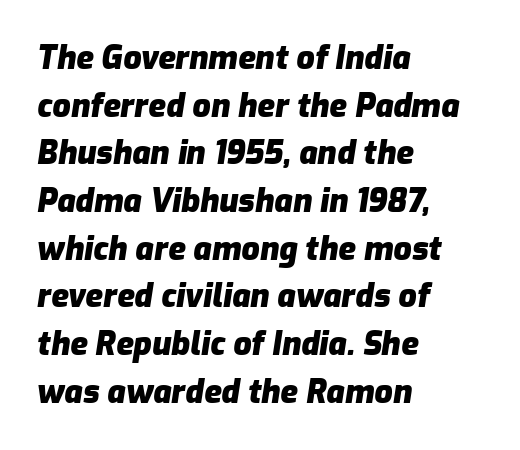
Rows of type keep a routine distance in the vertical direction. Varying glyph widths throughout — classic text-font behaviour. Emphasis-style slanted type is in use. Descenders are the only things crossing below the line. These lines are set flush left with a ragged right edge.
